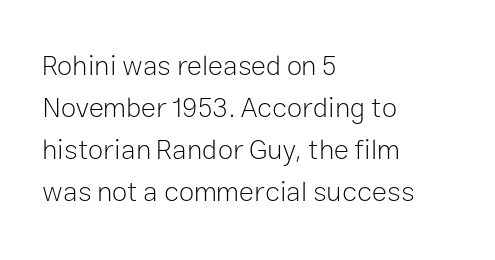
Q: Is the text bold? A: No.
Q: Is the text italic (slanted)? A: No, it is upright.
Q: Is the typeface a serif or a sans-serif typeface? A: Sans-serif.
Q: Is the text underlined? A: No.
Q: How is the paragraph aligned? A: Left-aligned.
Q: Is the spacing between letters normal or unusually wide? A: Normal.
Q: Is the spacing between lines tight, normal or loose? A: Normal.
Q: Width (condensed, normal, or wide)? A: Normal.
Q: Stroke contrast? A: Low.
Q: x-height? A: Medium.
Q: Monospaced? A: No.
